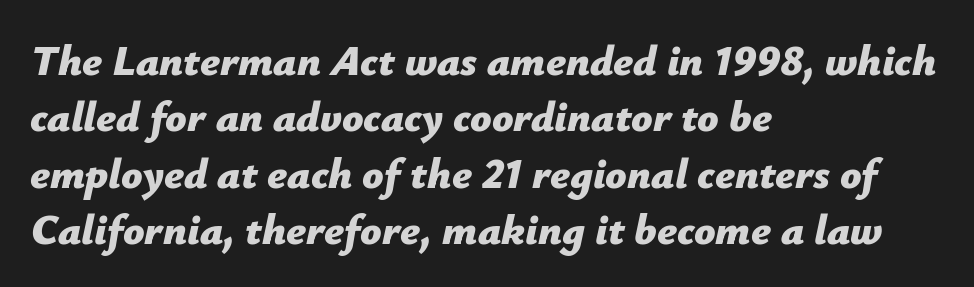
Varying glyph widths throughout — classic text-font behaviour. Alignment: flush left. Has an underline been added? It has not. The axis of the letterforms is tilted away from vertical. Does extra space separate the letters? No, they use regular spacing. What's the leading like? Ordinary, nothing unusual.
